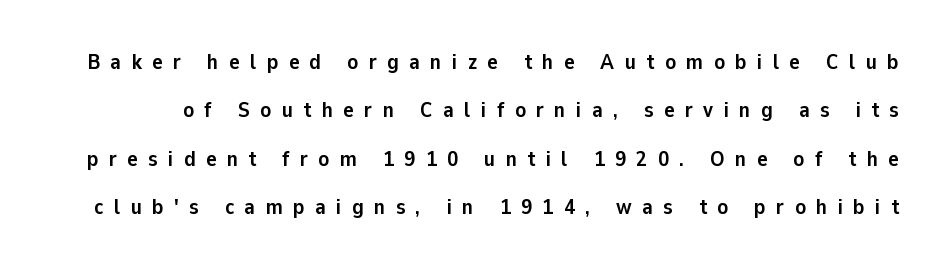
{"italic": "no", "bold": "yes", "underline": "no", "line_spacing": "loose", "line_spacing_ratio": 2.2, "letter_spacing": "wide", "letter_spacing_em": 0.47, "glyph_px": 22}
